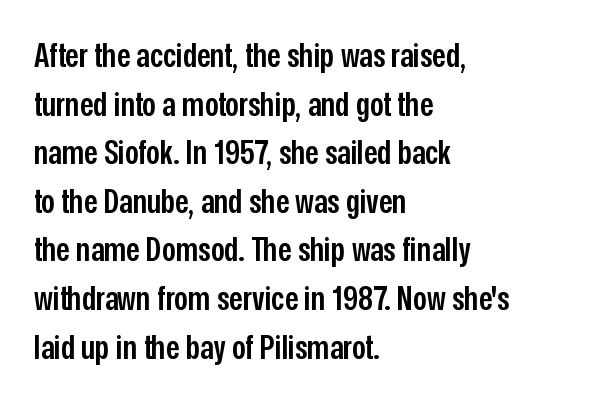
{"serif": "no", "italic": "no", "bold": "semi", "weight": "semibold", "width": "condensed", "stroke_contrast": "low", "x_height": "medium", "monospaced": "no", "underline": "no", "align": "left", "line_spacing": "normal", "line_spacing_ratio": 1.43, "letter_spacing": "normal", "letter_spacing_em": 0.0, "glyph_px": 34}
